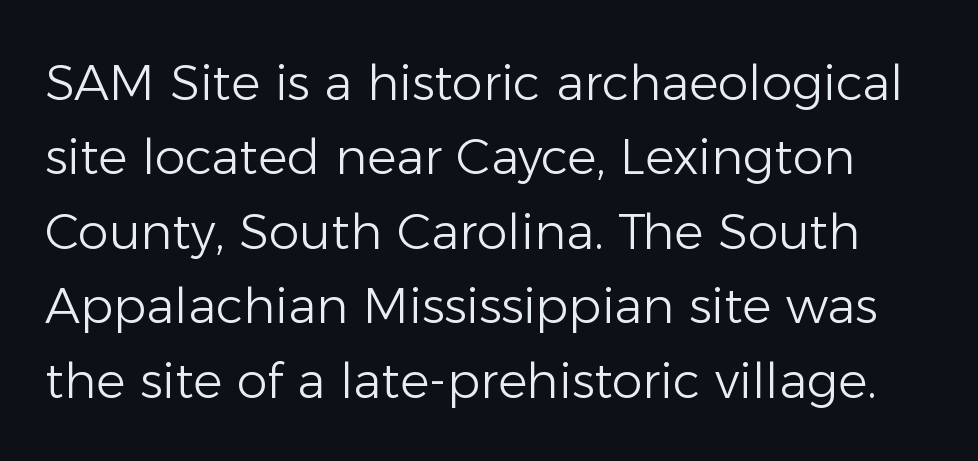
Q: Is the text bold? A: No.
Q: Is the text italic (slanted)? A: No, it is upright.
Q: Is the typeface a serif or a sans-serif typeface? A: Sans-serif.
Q: Is the text underlined? A: No.
Q: Is the spacing between letters normal or unusually wide? A: Normal.
Q: Is the spacing between lines tight, normal or loose? A: Normal.
Q: Width (condensed, normal, or wide)? A: Normal.
Q: Stroke contrast? A: Low.
Q: x-height? A: Medium.
Q: Monospaced? A: No.
